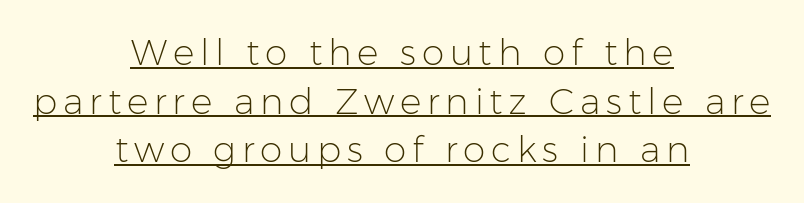
{"serif": "no", "italic": "no", "bold": "no", "weight": "light", "width": "normal", "stroke_contrast": "low", "x_height": "medium", "monospaced": "no", "underline": "yes", "align": "center", "line_spacing": "normal", "line_spacing_ratio": 1.35, "glyph_px": 36}
